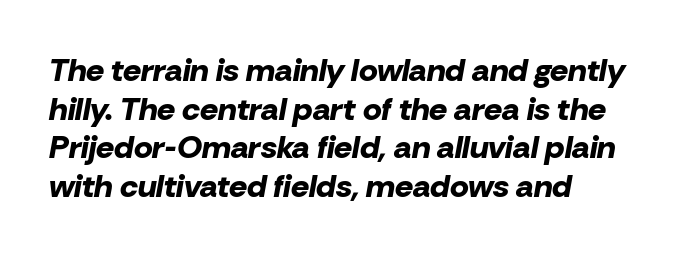
The image shows 32 px bold type, italic (leaning right); set left-aligned, line spacing 1.21x, normal letter spacing, not underlined; low stroke contrast and a medium x-height.
